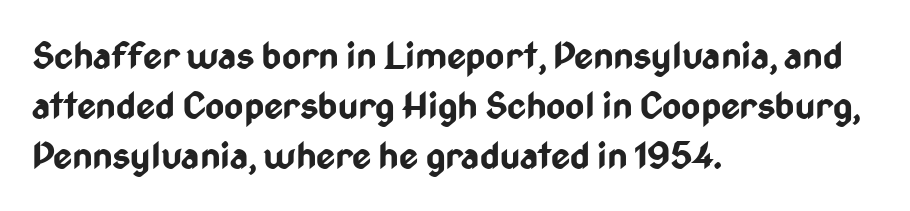
The image shows 37 px bold, condensed sans-serif type, upright; set left-aligned, normal line spacing (1.35x), normal letter spacing, not underlined; low stroke contrast and a medium x-height.
